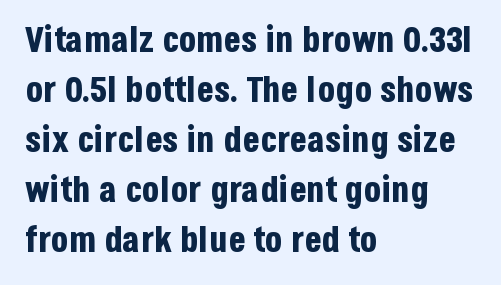
Q: Is the text bold? A: Yes.
Q: Is the text italic (slanted)? A: No, it is upright.
Q: Is the typeface a serif or a sans-serif typeface? A: Sans-serif.
Q: Is the text underlined? A: No.
Q: How is the paragraph aligned? A: Left-aligned.
Q: Is the spacing between letters normal or unusually wide? A: Normal.
Q: Is the spacing between lines tight, normal or loose? A: Normal.
Q: Width (condensed, normal, or wide)? A: Condensed.
Q: Stroke contrast? A: Low.
Q: x-height? A: Large.
Q: Monospaced? A: No.
